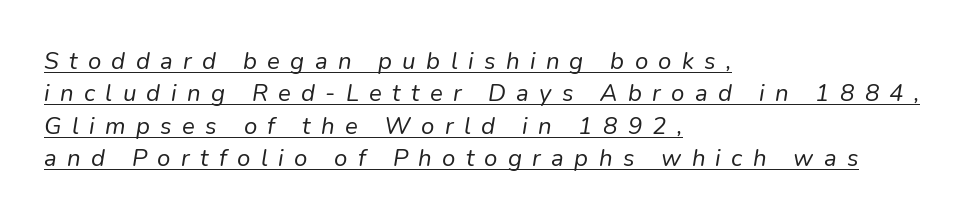
Line starts are locked; line ends wander. Tracking value appears strongly positive — letters spread wide. A continuous stroke trails under the words, as in a hyperlink. Vertical spacing — default. Unbolded letterforms with no extra heft. Slanted lettering throughout.
